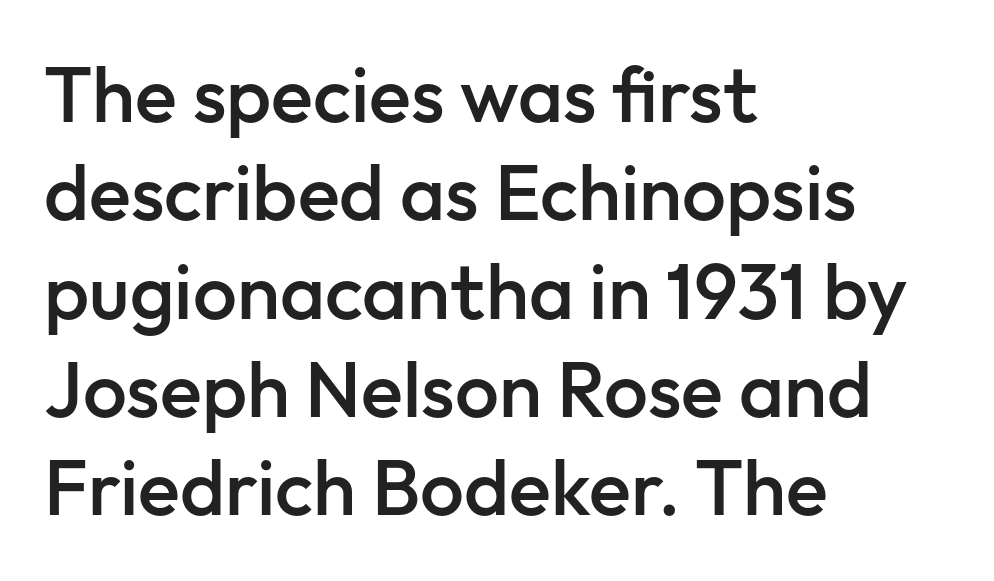
The image shows 78 px semibold sans-serif type, upright; set left-aligned, normal line spacing (1.26x), normal letter spacing, not underlined; low stroke contrast and a medium x-height.
